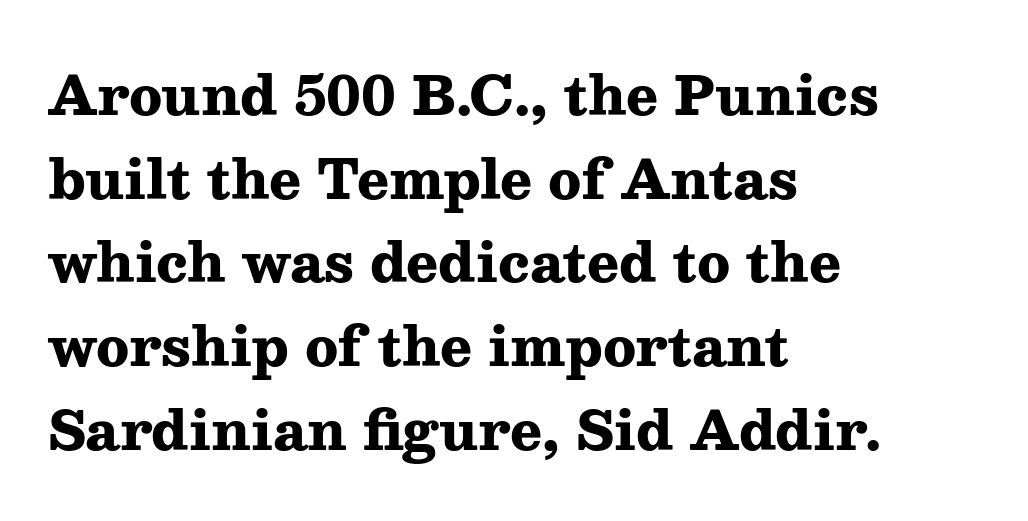
The image shows 53 px heavy, wide serif type, upright; set left-aligned, normal line spacing (1.58x), normal letter spacing, not underlined; medium stroke contrast and a medium x-height.
